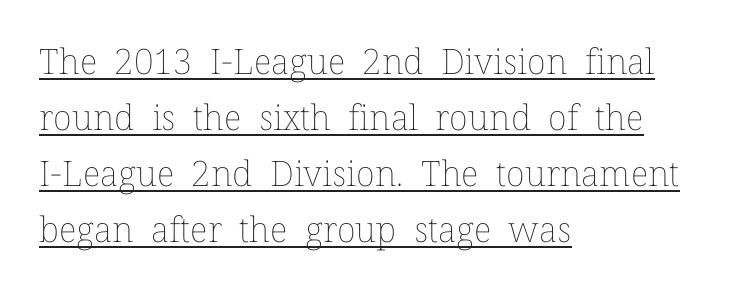
Quick note: interline space is typical. The typesetting does not lean heavy: it is not bold. Short and long lines alike share a common starting point at left. Caption: lettering with a line underneath.
